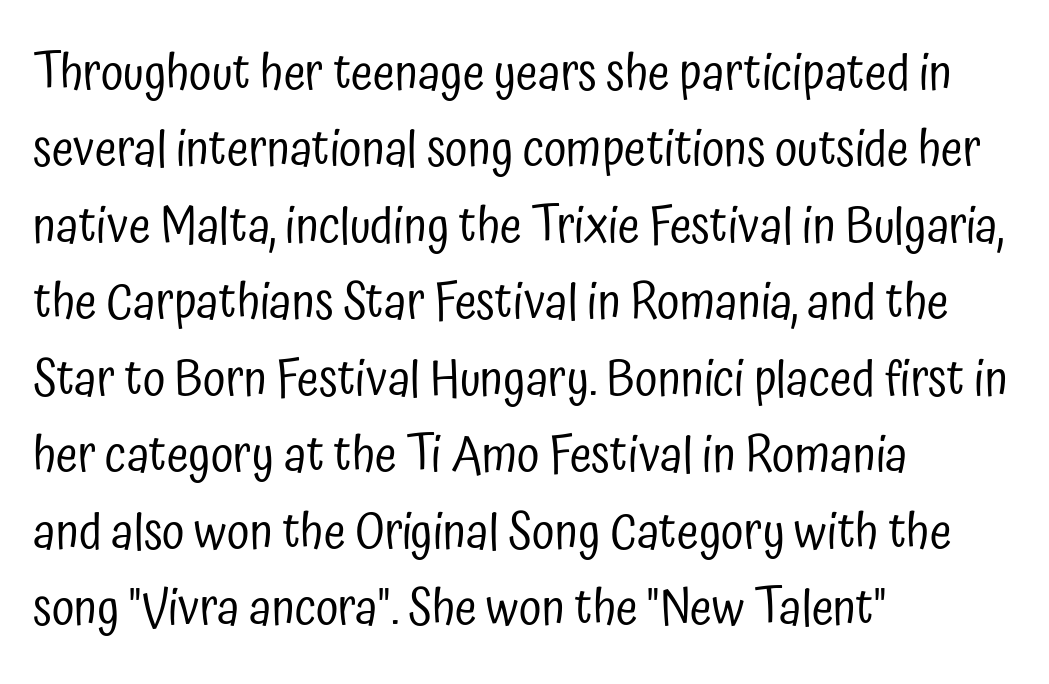
{"serif": "no", "italic": "no", "bold": "no", "weight": "regular", "width": "condensed", "stroke_contrast": "low", "x_height": "medium", "monospaced": "no", "underline": "no", "align": "left", "line_spacing": "normal", "line_spacing_ratio": 1.53, "letter_spacing": "normal", "letter_spacing_em": 0.0, "glyph_px": 50}
